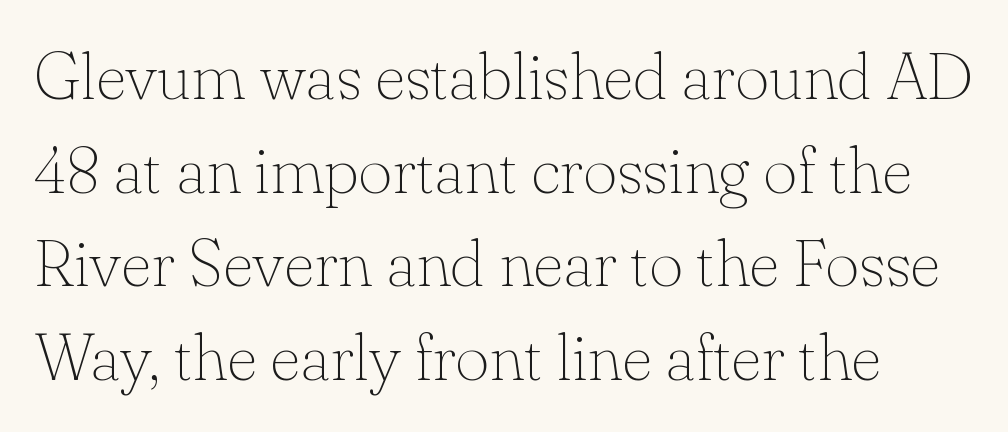
Check where the strokes stop: tiny serifs finish them off. The designer left line spacing at the default. Descenders are the only things crossing below the line. Here the glyphs are tracked normally, forming tight word shapes. These lines are rendered in a variable-pitch font.
